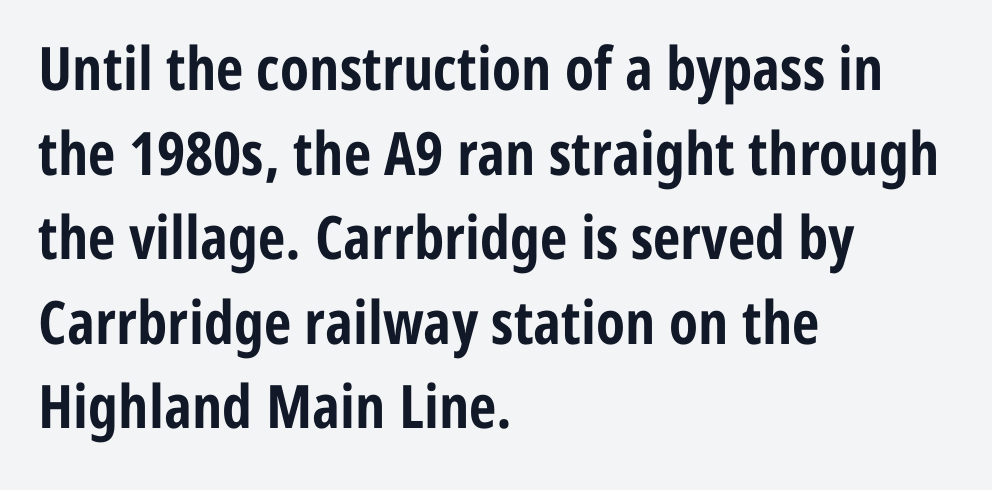
This sample has the flowing, uneven cadence of proportional lettering. Horizontally, the lines are justified to the leading edge only. The sample has been set heavy, in full bold. Glance below the letters and you will spot only blank space. The passage shown stacks its lines at a standard gap.
